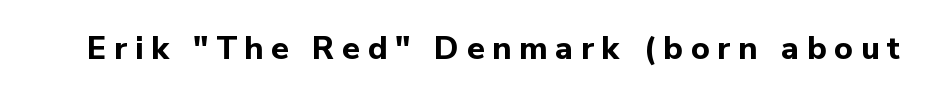
A bare baseline throughout the passage. Caption: bold face, heavy strokes. A typesetter would call this proportional, since set widths differ per character. To sum up the face: it is a sans, with no serifs.
